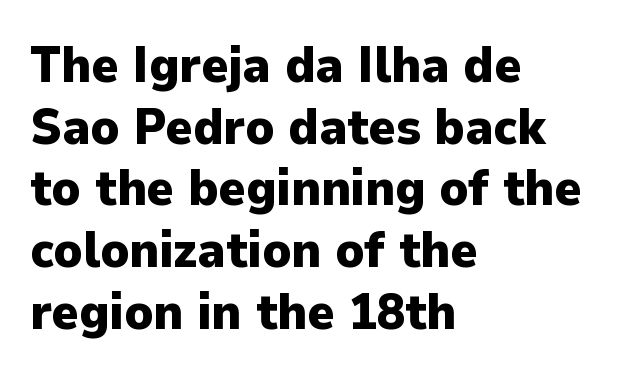
{"serif": "no", "italic": "no", "bold": "yes", "weight": "heavy", "width": "normal", "stroke_contrast": "low", "x_height": "medium", "monospaced": "no", "underline": "no", "align": "left", "line_spacing_ratio": 1.21, "letter_spacing": "normal", "letter_spacing_em": 0.0, "glyph_px": 51}
